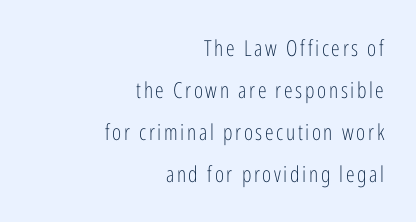
Q: Is the text bold? A: No.
Q: Is the text italic (slanted)? A: No, it is upright.
Q: Is the text underlined? A: No.
Q: How is the paragraph aligned? A: Right-aligned.
Q: Is the spacing between lines tight, normal or loose? A: Loose.
